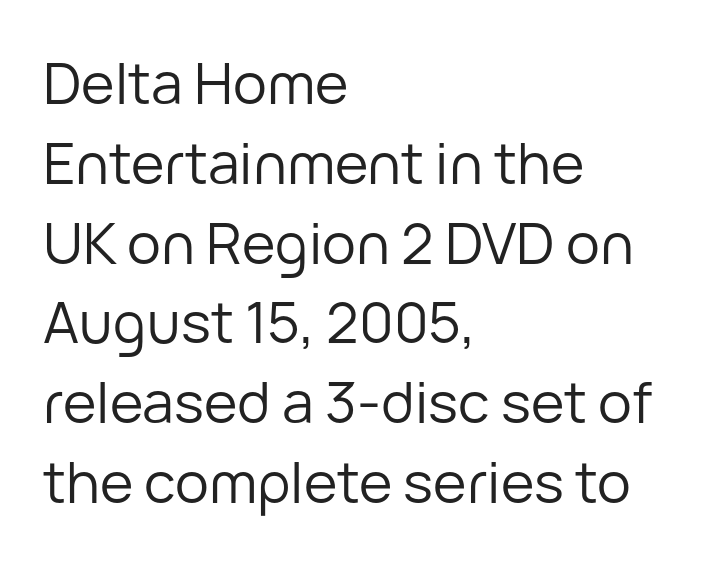
Q: Is the text bold? A: No.
Q: Is the text italic (slanted)? A: No, it is upright.
Q: Is the typeface a serif or a sans-serif typeface? A: Sans-serif.
Q: Is the text underlined? A: No.
Q: How is the paragraph aligned? A: Left-aligned.
Q: Is the spacing between letters normal or unusually wide? A: Normal.
Q: Is the spacing between lines tight, normal or loose? A: Normal.
Q: Width (condensed, normal, or wide)? A: Normal.
Q: Stroke contrast? A: Low.
Q: x-height? A: Medium.
Q: Monospaced? A: No.
